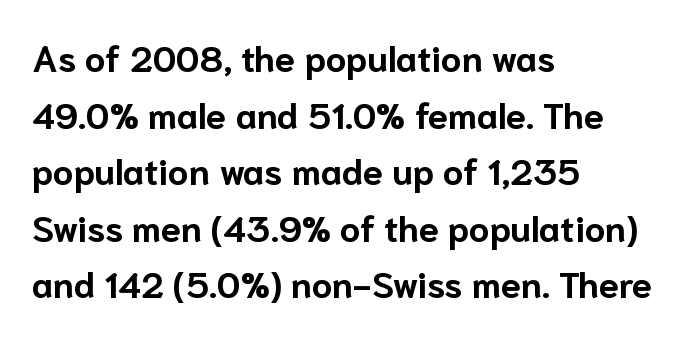
Q: Is the text bold? A: Yes.
Q: Is the text italic (slanted)? A: No, it is upright.
Q: Is the typeface a serif or a sans-serif typeface? A: Sans-serif.
Q: Is the text underlined? A: No.
Q: How is the paragraph aligned? A: Left-aligned.
Q: Is the spacing between letters normal or unusually wide? A: Normal.
Q: Is the spacing between lines tight, normal or loose? A: Normal.
Q: Width (condensed, normal, or wide)? A: Normal.
Q: Stroke contrast? A: Low.
Q: x-height? A: Medium.
Q: Monospaced? A: No.
